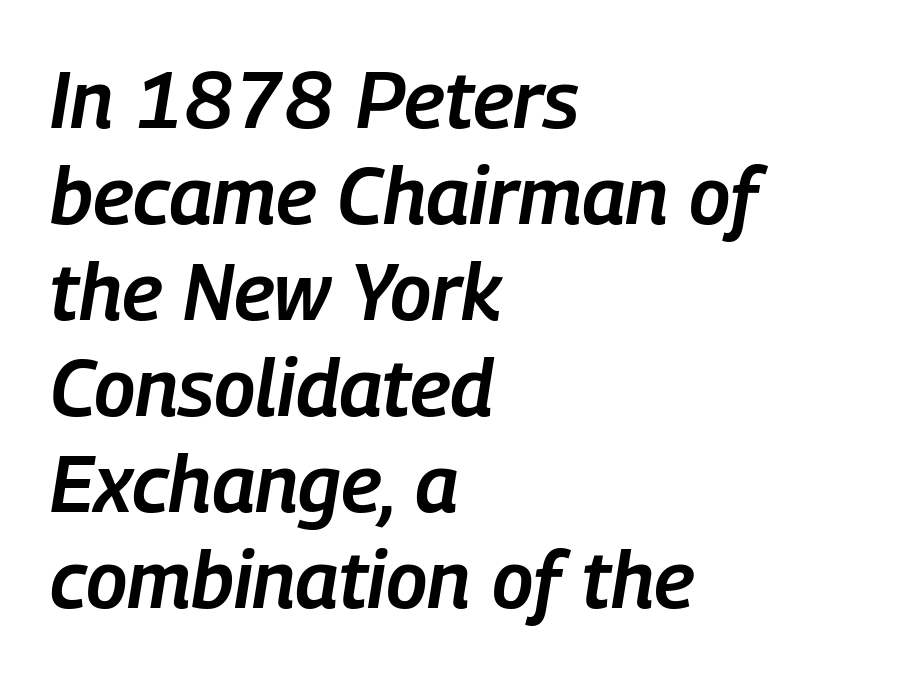
Q: Is the text bold? A: Semi-bold.
Q: Is the text italic (slanted)? A: Yes, it leans right by about 9 degrees.
Q: Is the text underlined? A: No.
Q: How is the paragraph aligned? A: Left-aligned.
Q: Is the spacing between letters normal or unusually wide? A: Normal.
Q: Width (condensed, normal, or wide)? A: Condensed.
Q: Stroke contrast? A: Low.
Q: x-height? A: Medium.
Q: Monospaced? A: No.
